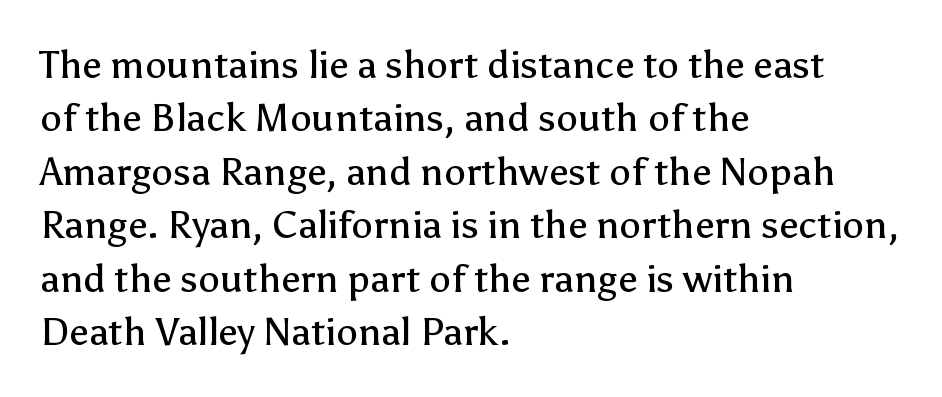
The glyphs in this specimen are sans serif. Compared with a typical body face, this is equally light or lighter still. The rendering keeps characters at their native spacing. You can tell it's not italic because the verticals are truly vertical.
